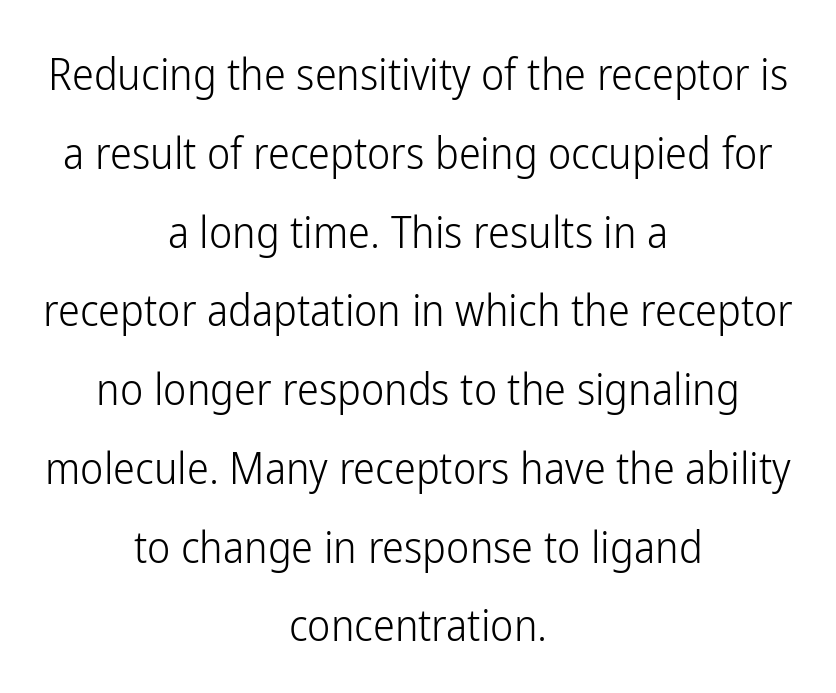
{"serif": "no", "italic": "no", "bold": "no", "weight": "light", "width": "condensed", "stroke_contrast": "low", "x_height": "medium", "monospaced": "no", "underline": "no", "align": "center", "line_spacing_ratio": 1.79, "letter_spacing": "normal", "letter_spacing_em": 0.0, "glyph_px": 44}
